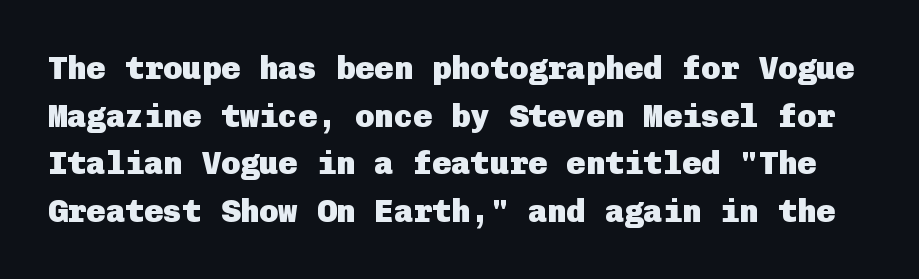
The image shows 32 px heavy sans-serif type, upright; set normal line spacing (1.49x), normal letter spacing, not underlined; low stroke contrast and a medium x-height.
